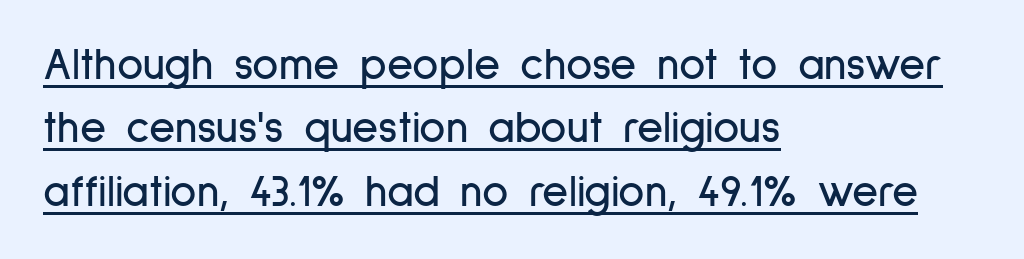
The image shows 45 px condensed sans-serif type, upright; set left-aligned, normal line spacing (1.41x), normal letter spacing, underlined; low stroke contrast and a medium x-height.
